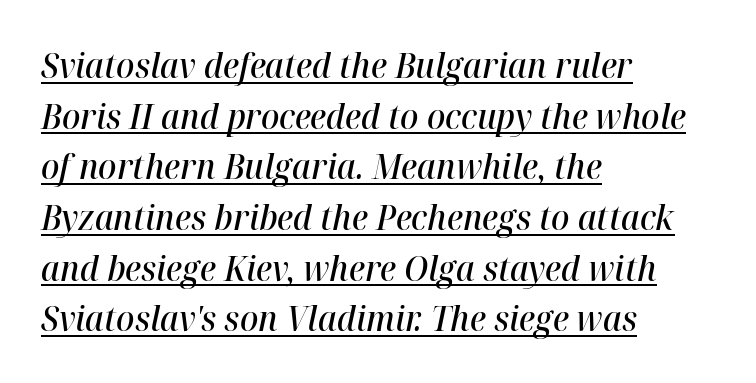
Q: Is the text bold? A: Semi-bold.
Q: Is the text italic (slanted)? A: Yes, it leans right by about 12 degrees.
Q: Is the text underlined? A: Yes.
Q: How is the paragraph aligned? A: Left-aligned.
Q: Is the spacing between letters normal or unusually wide? A: Normal.
Q: Is the spacing between lines tight, normal or loose? A: Normal.
Q: Width (condensed, normal, or wide)? A: Normal.
Q: Stroke contrast? A: High.
Q: x-height? A: Medium.
Q: Monospaced? A: No.
